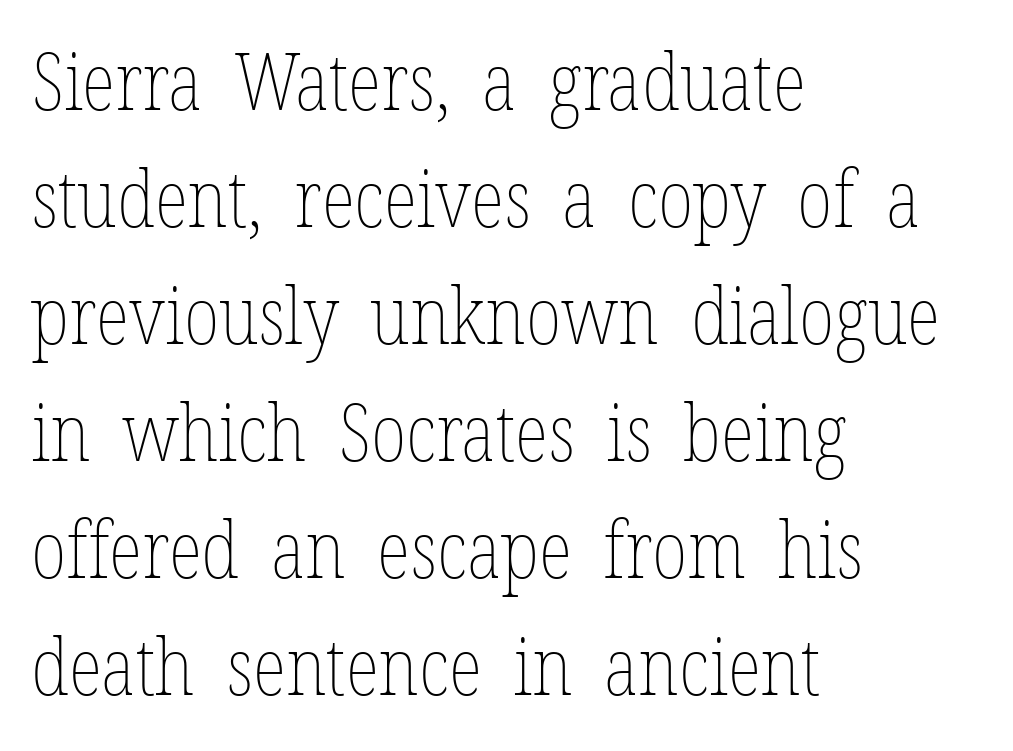
The image shows 79 px thin, condensed type, upright; set left-aligned, normal line spacing (1.48x), normal letter spacing, not underlined; low stroke contrast and a medium x-height.
